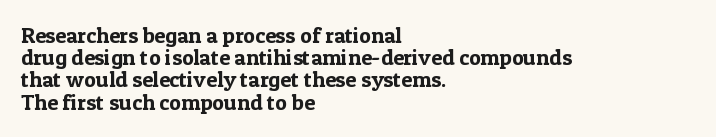
Decoration check: the copy has no underline. The letters stand straight up with perfectly vertical stems. All the whitespace from short lines collects on the right. This sample uses plain, unmodified letter spacing. Tightly led — the rows are bunched.
